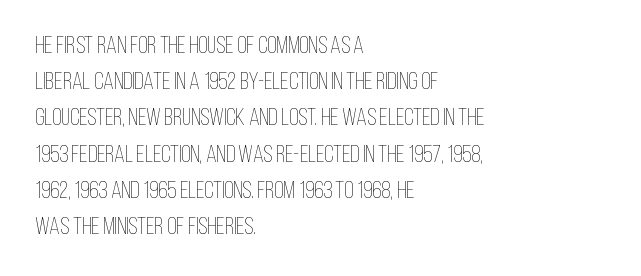
The image shows 24 px text type, upright; set left-aligned, normal line spacing (1.51x), normal letter spacing, not underlined.
